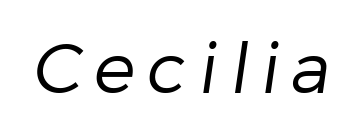
Letters rest on an invisible, unmarked baseline. Each letter keeps its own natural width here, so spacing adapts to shape. What kind of face is this? One without serifs — a sans. Summary of weight: not heavy and not bold.
